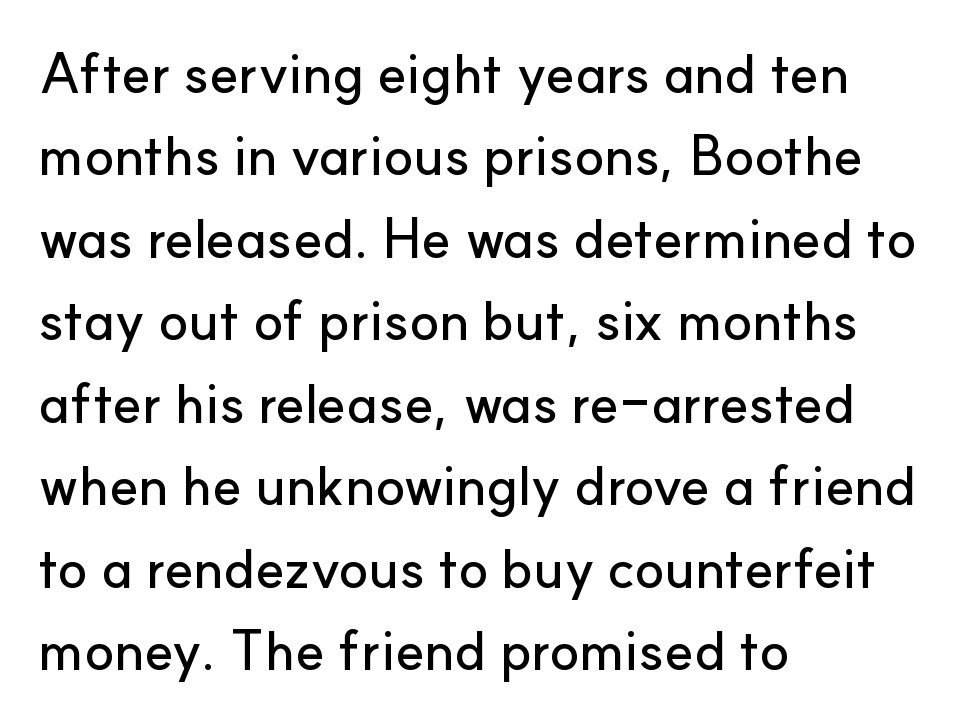
{"serif": "no", "italic": "no", "width": "normal", "stroke_contrast": "low", "x_height": "small", "monospaced": "no", "underline": "no", "align": "left", "line_spacing": "normal", "line_spacing_ratio": 1.5, "letter_spacing": "normal", "letter_spacing_em": 0.0, "glyph_px": 55}
